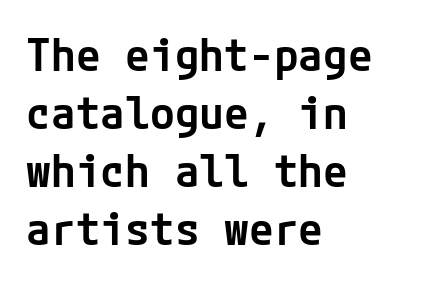
Q: Is the text bold? A: Semi-bold.
Q: Is the text italic (slanted)? A: No, it is upright.
Q: Is the typeface a serif or a sans-serif typeface? A: Sans-serif.
Q: Is the text underlined? A: No.
Q: How is the paragraph aligned? A: Left-aligned.
Q: Is the spacing between letters normal or unusually wide? A: Normal.
Q: Is the spacing between lines tight, normal or loose? A: Normal.
Q: Width (condensed, normal, or wide)? A: Normal.
Q: Stroke contrast? A: Low.
Q: x-height? A: Medium.
